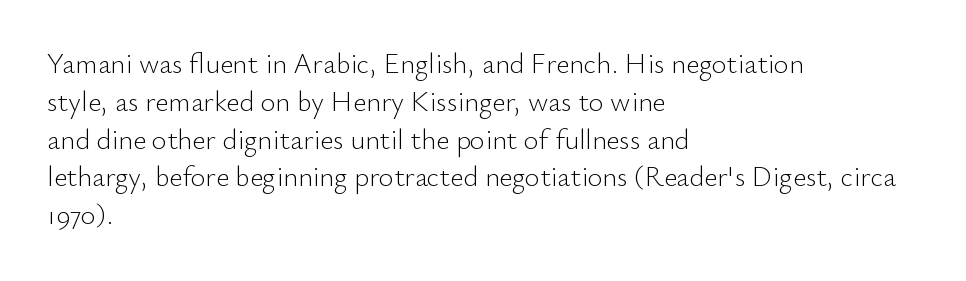
Q: Is the text bold? A: No.
Q: Is the text italic (slanted)? A: No, it is upright.
Q: Is the typeface a serif or a sans-serif typeface? A: Sans-serif.
Q: Is the text underlined? A: No.
Q: How is the paragraph aligned? A: Left-aligned.
Q: Is the spacing between letters normal or unusually wide? A: Normal.
Q: Is the spacing between lines tight, normal or loose? A: Normal.
Q: Width (condensed, normal, or wide)? A: Normal.
Q: Stroke contrast? A: Low.
Q: x-height? A: Small.
Q: Monospaced? A: No.
